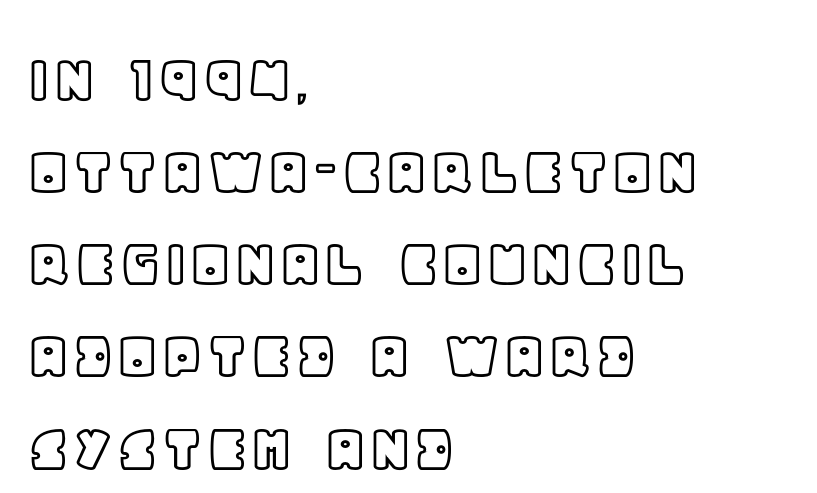
Underlining? Definitely not there. The text block is weighted toward the left margin, trailing off unevenly rightward. The specimen reads as upright at a glance. Look at the tracking — it's just the regular setting, nothing added. What's the leading like? Ordinary, nothing unusual.
